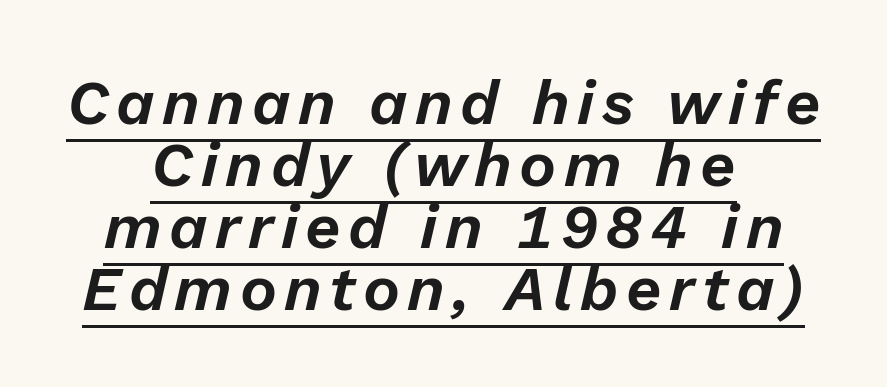
Slanted lettering throughout. These lines are centered, leaving both edges ragged. Leading: reduced. Beneath each row of characters lies a ruled line. Each letter keeps its own natural width here, so spacing adapts to shape.
